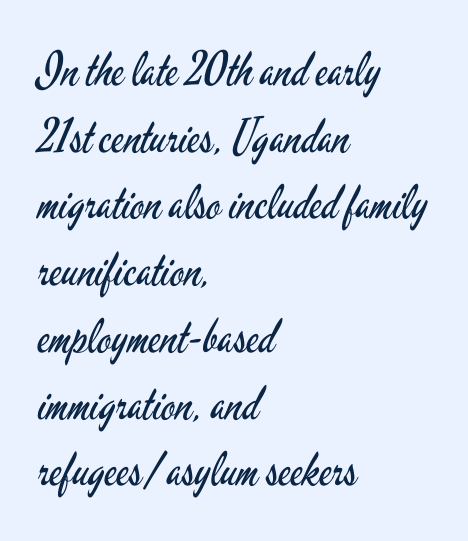
Q: Is the text bold? A: No.
Q: Is the text italic (slanted)? A: Yes.
Q: Is the typeface a serif or a sans-serif typeface? A: Sans-serif.
Q: Is the text underlined? A: No.
Q: How is the paragraph aligned? A: Left-aligned.
Q: Is the spacing between letters normal or unusually wide? A: Normal.
Q: Is the spacing between lines tight, normal or loose? A: Normal.
Q: Width (condensed, normal, or wide)? A: Condensed.
Q: Stroke contrast? A: Low.
Q: x-height? A: Small.
Q: Monospaced? A: No.
